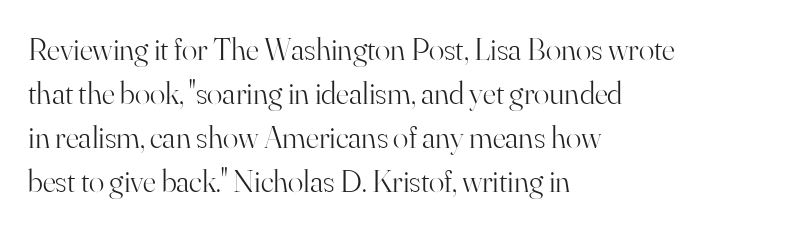
Do the characters align in a grid? No, the font is proportional. Bold? No — there's no thickening of the strokes. Honestly, the row spacing looks completely unremarkable. Unlike a clean sans, this face finishes its strokes with serifs. The letters sit at their default tracking, neither squeezed nor spread.
